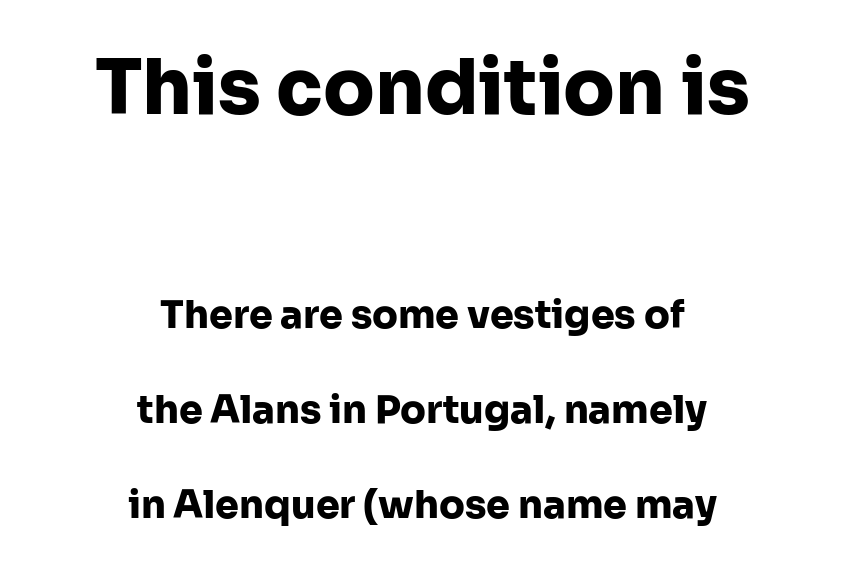
The image shows 76 px heavy sans-serif type, upright; set centered, loose line spacing (2.5x), normal letter spacing, not underlined; the first (top) block is 2.0x larger; low stroke contrast and a medium x-height.
